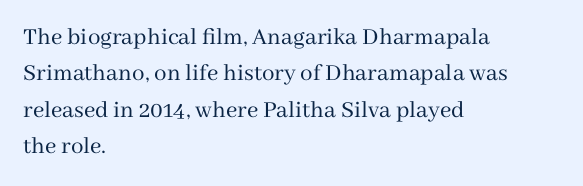
In terms of posture, this sample is upright. The passage shown has conventional tracking throughout. The zone under the glyphs is completely vacant. The lines are quadded left. These glyphs show unthickened strokes, regular width or finer. Rows of type keep a routine distance in the vertical direction.
